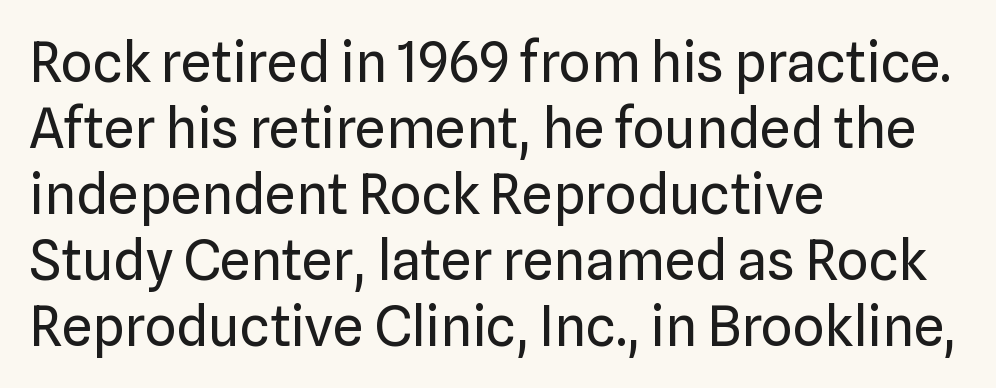
{"serif": "no", "italic": "no", "bold": "no", "weight": "regular", "width": "normal", "stroke_contrast": "low", "x_height": "medium", "monospaced": "no", "underline": "no", "align": "left", "line_spacing_ratio": 1.2, "letter_spacing": "normal", "letter_spacing_em": 0.0, "glyph_px": 55}
